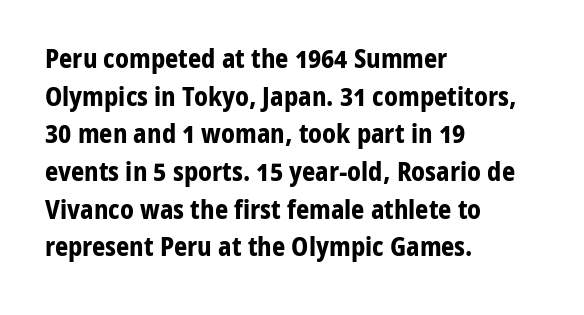
Q: Is the text bold? A: Yes.
Q: Is the text italic (slanted)? A: No, it is upright.
Q: Is the text underlined? A: No.
Q: How is the paragraph aligned? A: Left-aligned.
Q: Is the spacing between letters normal or unusually wide? A: Normal.
Q: Is the spacing between lines tight, normal or loose? A: Normal.
